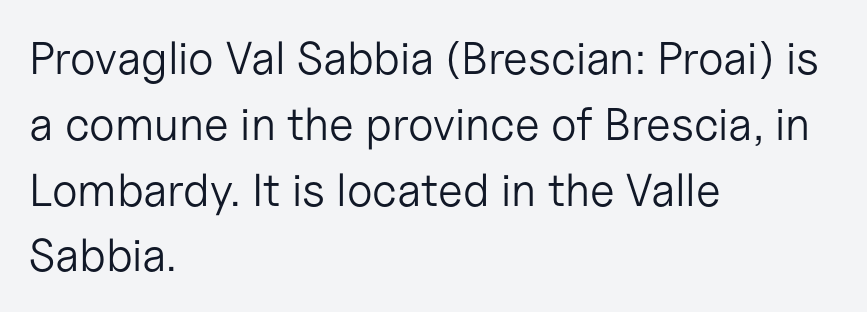
{"serif": "no", "italic": "no", "bold": "no", "weight": "light", "width": "normal", "stroke_contrast": "low", "x_height": "medium", "monospaced": "no", "underline": "no", "align": "left", "line_spacing": "normal", "line_spacing_ratio": 1.43, "letter_spacing": "normal", "letter_spacing_em": 0.0, "glyph_px": 46}
